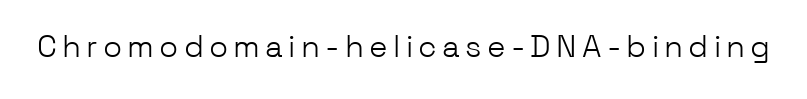
Observe the absence of serifs on each vertical stroke in this sample. Compared with a typical body face, this is equally light or lighter still. The baseline area is clear. Think of a printed novel: that variable character pitch is what you see here. Tall strokes in this sample are plumb rather than angled.
